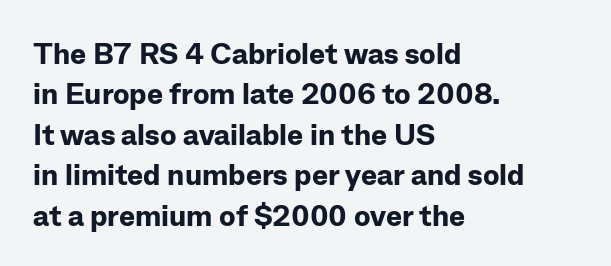
The image shows 30 px bold sans-serif type, upright; set left-aligned, normal line spacing (1.35x), normal letter spacing, not underlined; low stroke contrast and a medium x-height.
